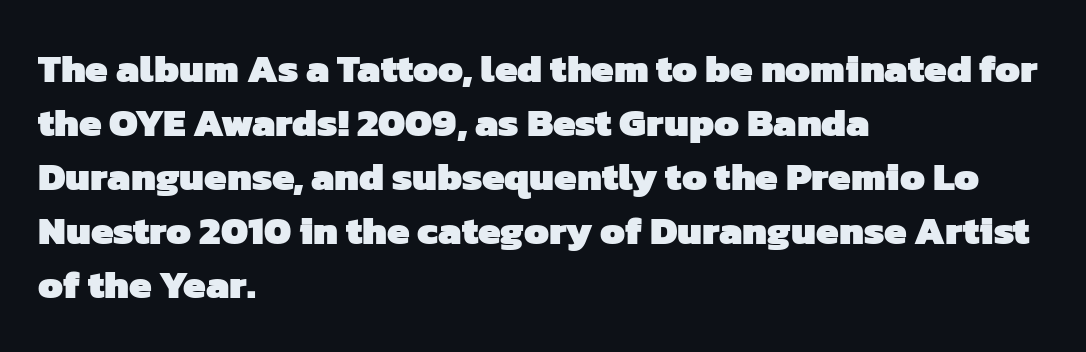
{"serif": "no", "bold": "yes", "weight": "heavy", "width": "normal", "stroke_contrast": "low", "x_height": "medium", "monospaced": "no", "underline": "no", "align": "left", "line_spacing": "normal", "line_spacing_ratio": 1.35, "letter_spacing": "normal", "letter_spacing_em": 0.0, "glyph_px": 40}
